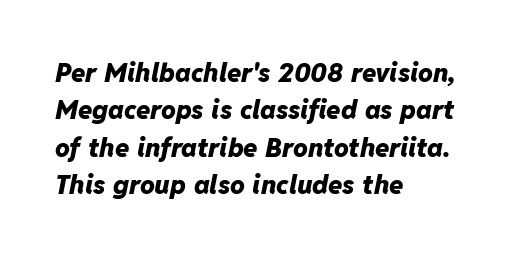
The image shows 26 px bold type, italic (leaning right); set left-aligned, normal line spacing (1.44x), normal letter spacing, not underlined.
